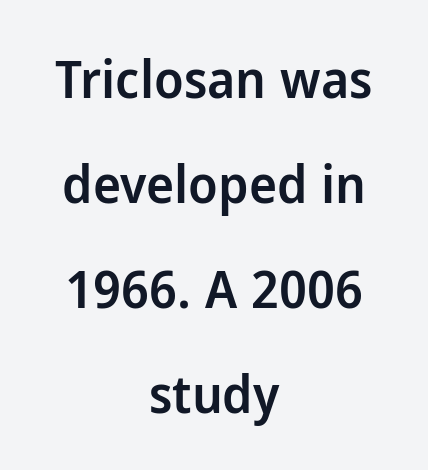
{"serif": "no", "italic": "no", "bold": "semi", "weight": "semibold", "width": "normal", "stroke_contrast": "low", "x_height": "medium", "monospaced": "no", "underline": "no", "align": "center", "line_spacing": "loose", "line_spacing_ratio": 1.98, "letter_spacing": "normal", "letter_spacing_em": 0.0, "glyph_px": 53}
